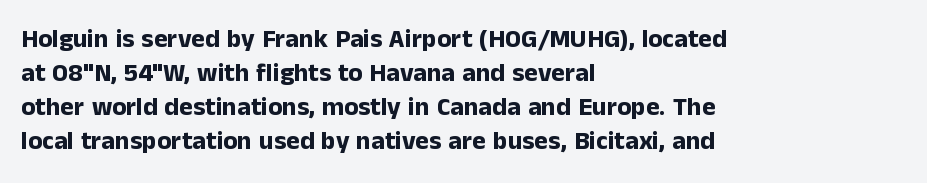
{"italic": "no", "bold": "yes", "underline": "no", "align": "left", "line_spacing": "normal", "line_spacing_ratio": 1.31, "letter_spacing": "normal", "letter_spacing_em": 0.0, "glyph_px": 26}
